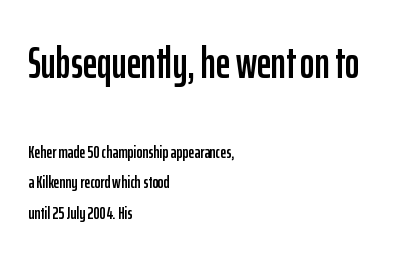
Q: Is the text italic (slanted)? A: No, it is upright.
Q: Is the typeface a serif or a sans-serif typeface? A: Sans-serif.
Q: Is the text underlined? A: No.
Q: How is the paragraph aligned? A: Left-aligned.
Q: Is the spacing between letters normal or unusually wide? A: Normal.
Q: Is the spacing between lines tight, normal or loose? A: Normal.
Q: Which block of text is set in a larger size, the first (top) or the second (bottom)? A: The first (top) one.
Q: Width (condensed, normal, or wide)? A: Condensed.
Q: Stroke contrast? A: Low.
Q: x-height? A: Medium.
Q: Monospaced? A: No.
